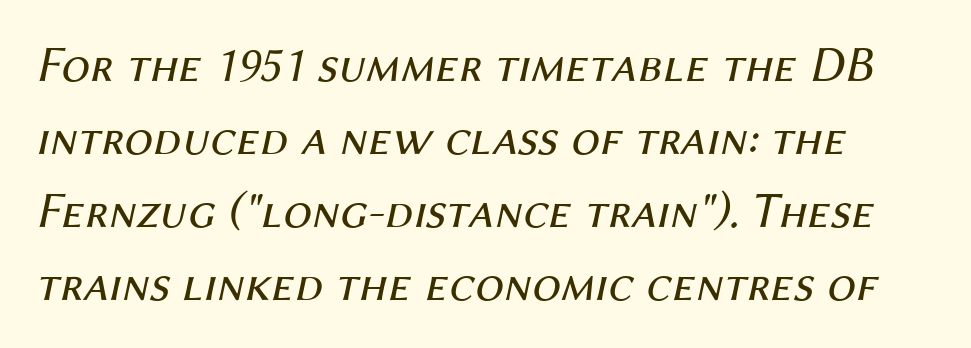
{"italic": "yes", "lean": "right", "slant_degrees": 12, "bold": "no", "weight": "regular", "width": "normal", "stroke_contrast": "medium", "x_height": "medium", "monospaced": "no", "underline": "no", "align": "left", "line_spacing": "normal", "line_spacing_ratio": 1.43, "letter_spacing": "normal", "letter_spacing_em": 0.0, "glyph_px": 51}
